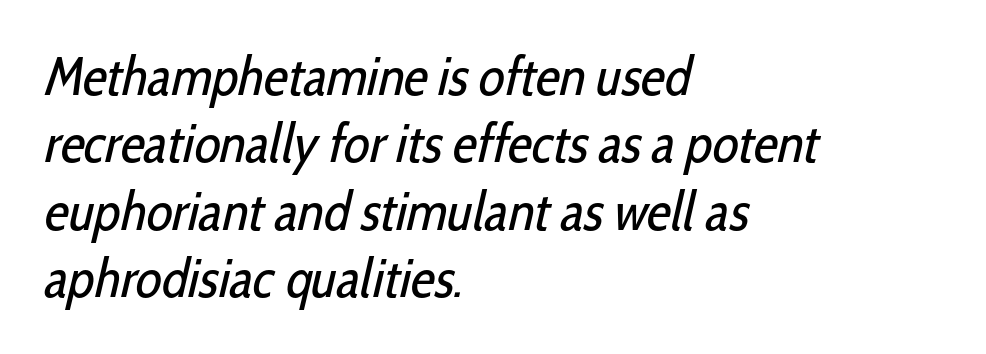
Anything drawn beneath the words? Only blank space. The letters advance in unequal steps, a hallmark of proportional type. This sample keeps an unexceptional amount of space between lines. Visually the block forms a straight wall on the left and a jagged coastline on the right. Is the stroke heavy? The answer is a plain regular-or-lighter. Standard letterfit; no display-style spreading of the glyphs.
